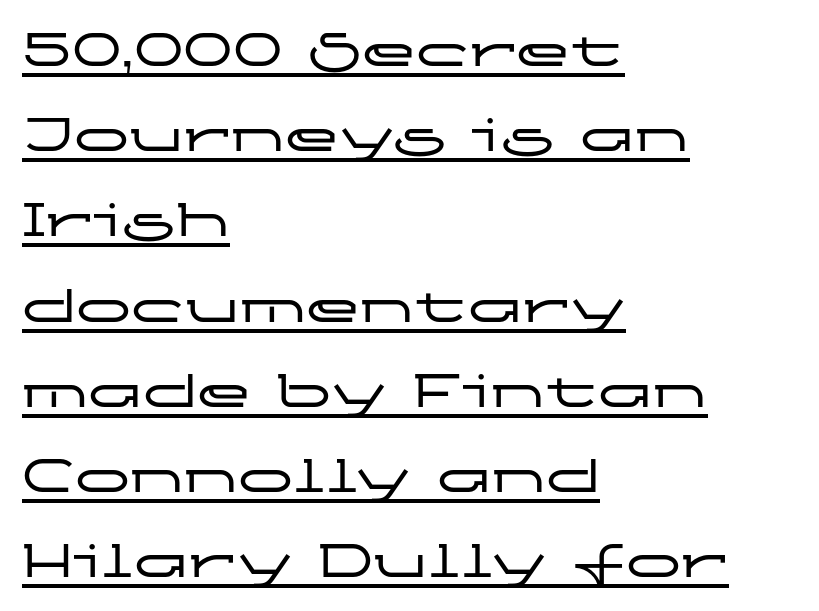
{"serif": "no", "italic": "no", "width": "wide", "stroke_contrast": "low", "x_height": "medium", "monospaced": "no", "underline": "yes", "align": "left", "line_spacing": "normal", "line_spacing_ratio": 1.55, "letter_spacing": "normal", "letter_spacing_em": 0.0, "glyph_px": 55}
